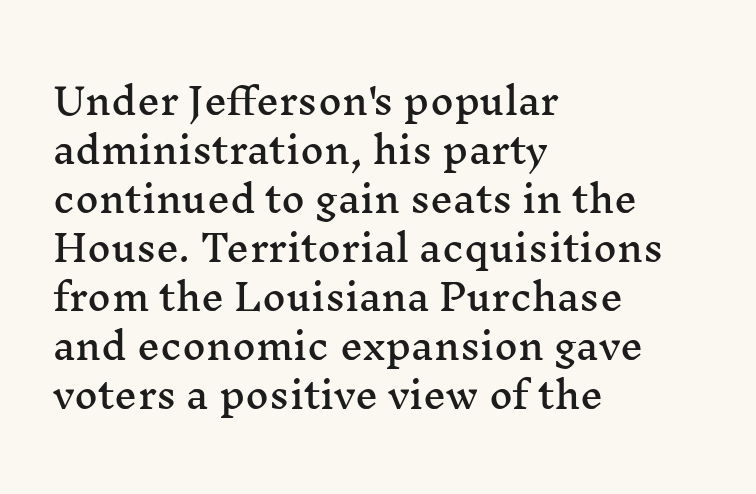
{"serif": "yes", "italic": "no", "width": "wide", "stroke_contrast": "medium", "x_height": "medium", "monospaced": "no", "underline": "no", "align": "left", "line_spacing": "normal", "line_spacing_ratio": 1.36, "letter_spacing": "normal", "letter_spacing_em": 0.0, "glyph_px": 36}
